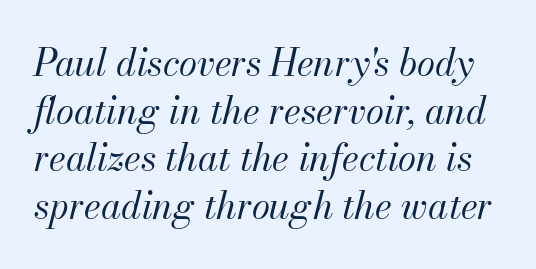
{"italic": "yes", "lean": "right", "slant_degrees": 13, "bold": "no", "weight": "regular", "width": "normal", "stroke_contrast": "medium", "x_height": "small", "monospaced": "no", "underline": "no", "line_spacing": "normal", "line_spacing_ratio": 1.29, "letter_spacing": "normal", "letter_spacing_em": 0.0, "glyph_px": 37}
